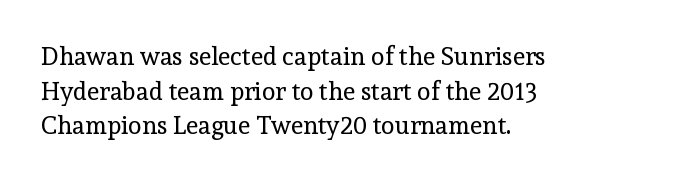
{"italic": "no", "bold": "no", "underline": "no", "align": "left", "line_spacing": "normal", "line_spacing_ratio": 1.39, "letter_spacing": "normal", "letter_spacing_em": 0.0, "glyph_px": 25}
